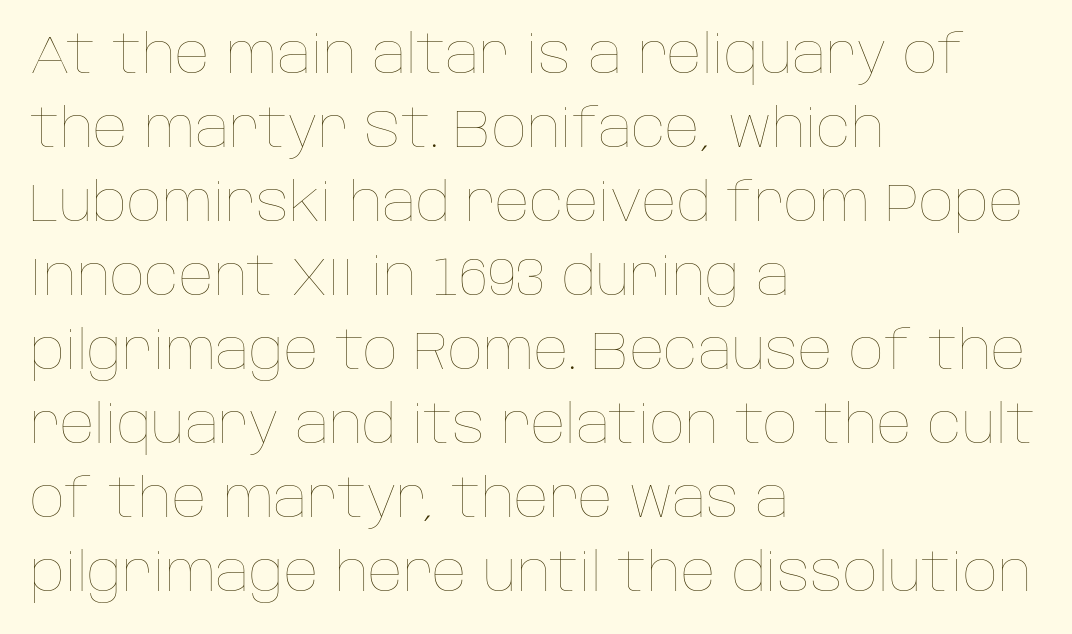
Q: Is the text bold? A: No.
Q: Is the text italic (slanted)? A: No, it is upright.
Q: Is the text underlined? A: No.
Q: How is the paragraph aligned? A: Left-aligned.
Q: Is the spacing between letters normal or unusually wide? A: Normal.
Q: Is the spacing between lines tight, normal or loose? A: Normal.
Q: Width (condensed, normal, or wide)? A: Normal.
Q: Stroke contrast? A: Low.
Q: x-height? A: Large.
Q: Monospaced? A: No.
